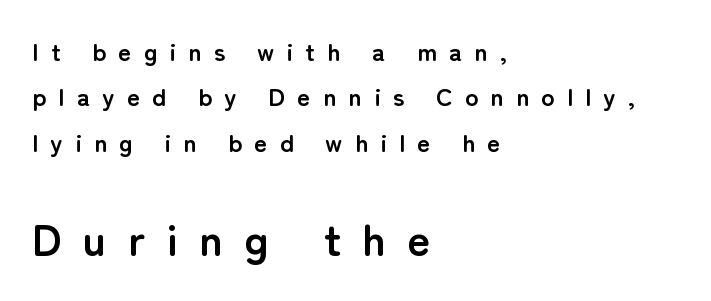
The image shows 44 px semibold sans-serif type, upright; set left-aligned, line spacing 1.82x, unusually wide letter spacing (+0.49 em), not underlined; the second (bottom) block is 1.76x larger; low stroke contrast and a medium x-height.
